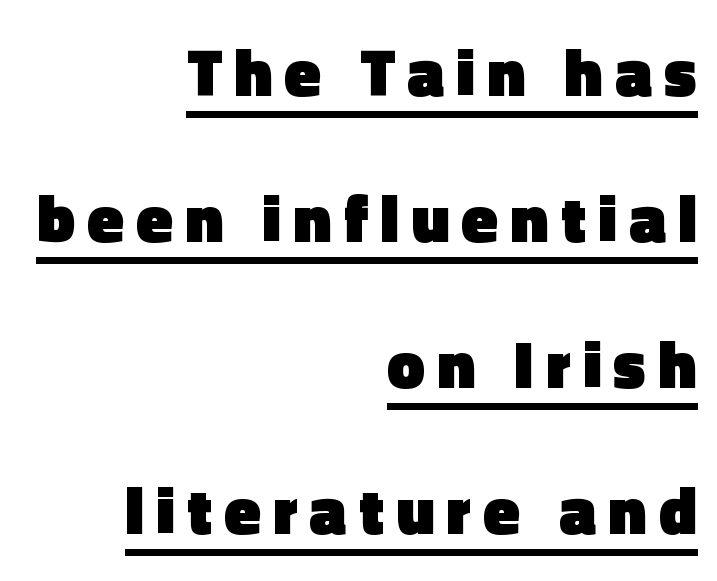
{"serif": "no", "italic": "no", "bold": "yes", "weight": "heavy", "width": "normal", "x_height": "medium", "monospaced": "no", "underline": "yes", "align": "right", "line_spacing": "loose", "line_spacing_ratio": 2.18, "glyph_px": 67}
